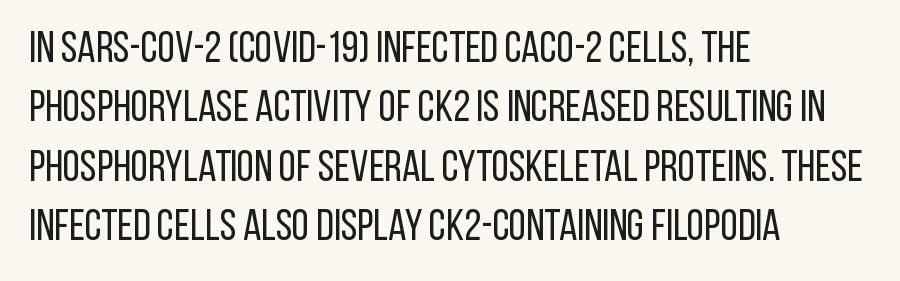
The passage shown is typed in a proportional face where columns would drift. Honestly, the letter spacing is just normal — you wouldn't notice it. This is sans-serif lettering, the kind often seen on screens and signage. The foot of each line stays bare and open. The letters stand upright; this is a roman face. The font sits on the lighter half of the weight spectrum, regular included.
